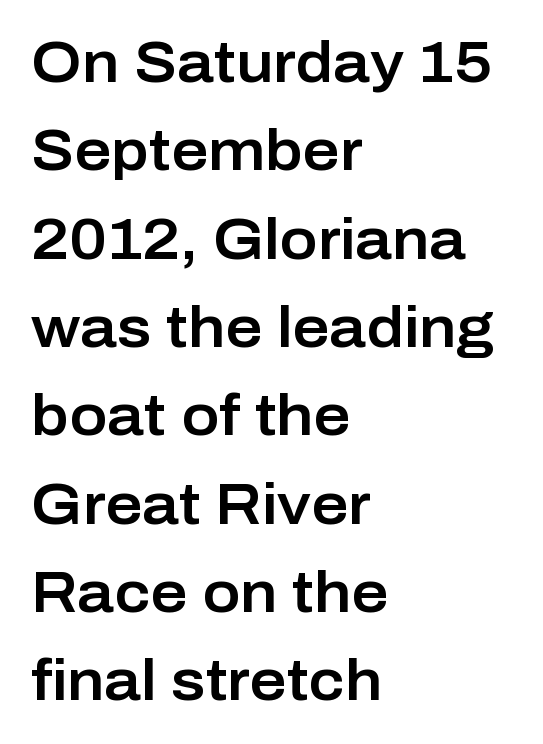
Evenly set lines give the paragraph a standard silhouette. The words here are not underlined. Serifs: no, the terminals of the letterforms are clean. The lines are quadded left.
